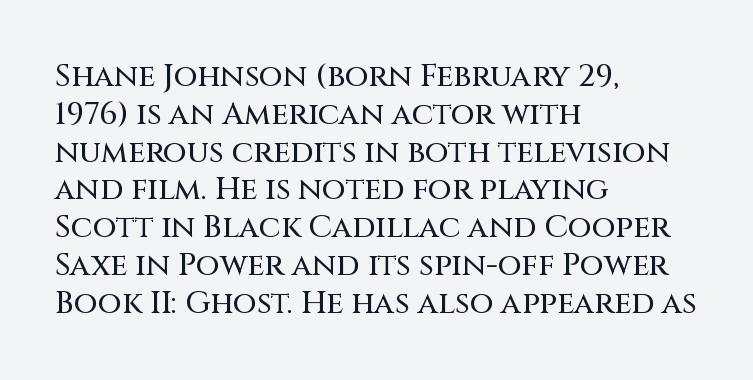
Varying glyph widths throughout — classic text-font behaviour. Only glyphs here, with clear space below each row. Posture: vertical. This rendering employs a face without finishing strokes, i.e., a sans-serif. Alignment: flush left.
